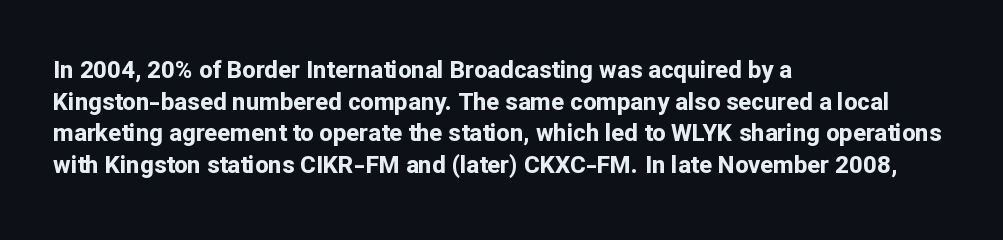
Q: Is the text bold? A: Yes.
Q: Is the text italic (slanted)? A: No, it is upright.
Q: Is the text underlined? A: No.
Q: How is the paragraph aligned? A: Left-aligned.
Q: Is the spacing between letters normal or unusually wide? A: Normal.
Q: Is the spacing between lines tight, normal or loose? A: Normal.
